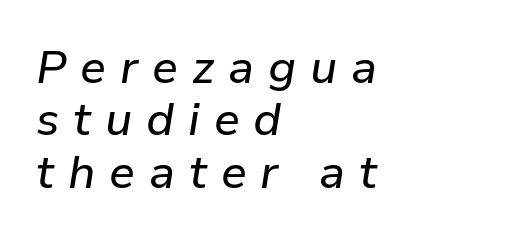
The image shows 46 px text type, italic (leaning right); set left-aligned, tight line spacing (1.14x), unusually wide letter spacing (+0.3 em), not underlined; low stroke contrast and a medium x-height.
